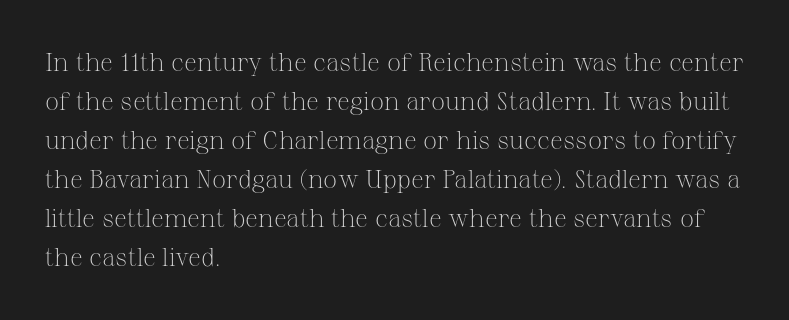
The space between consecutive lines is moderate. In terms of letterspacing, this is plain default setting. This rendering features lettering with no underline. Is the stroke heavy? The answer is a plain regular-or-lighter.
